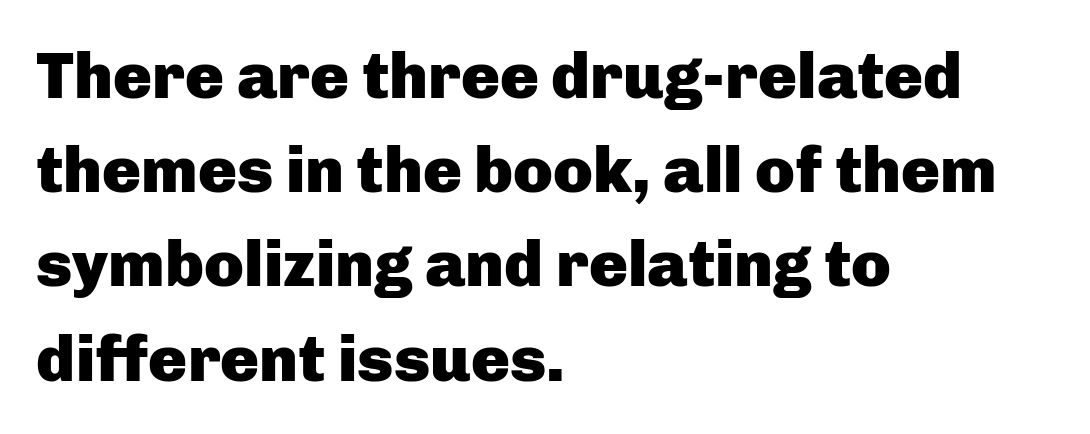
Proportional: the letters do not fall into vertical columns. Every character sits straight up, as roman type does. The face used here is a sans, in the tradition of grotesques and geometrics. Notice how descenders clear the ascenders below comfortably — that's standard leading. How heavy is the stroke? Heavy — this is a bold. Observe the ordinary spacing: letters are neighbours, not strangers.
